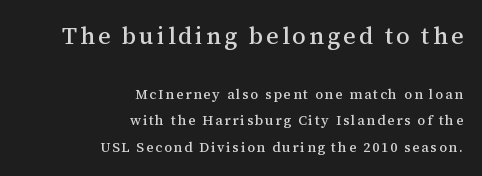
Underlining? Definitely not there. Summary of vertical rhythm: relaxed, with wide interline spacing. Compared with a flush-left layout, this one pins lines to the opposite, right side. You get the large type first, then a drop to smaller type. A typesetter would mark this as roman, not italic.
